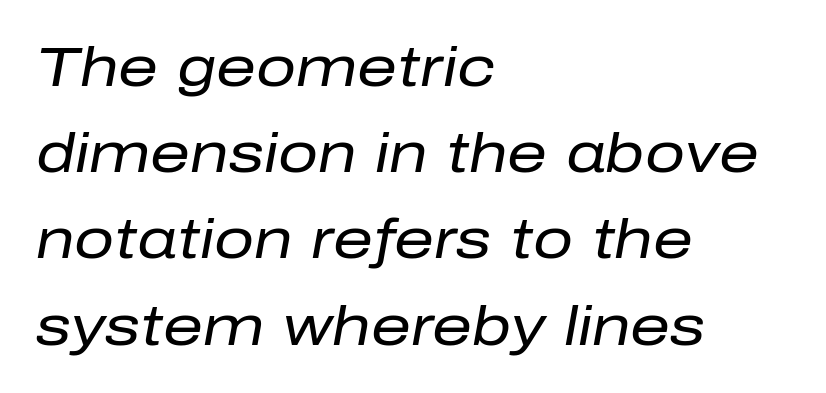
Summary of vertical rhythm: regular, with standard interline spacing. A light-to-regular cut is what we see here. A bare baseline throughout the passage. This sample has the flowing, uneven cadence of proportional lettering. Nothing unusual about the tracking: characters are spaced as the font intends.
